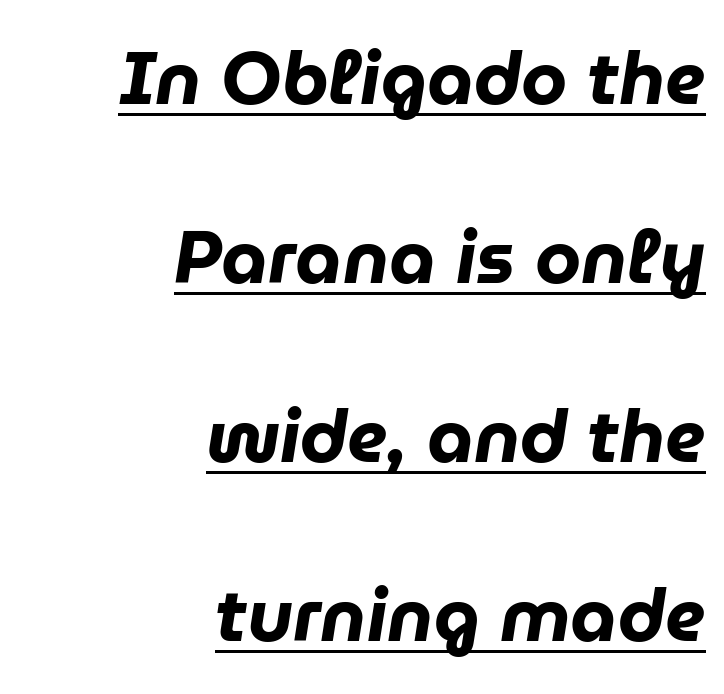
Every row of glyphs terminates at an identical x-position on the right. The face used here is proportionally spaced, like ordinary book or web type. What weight is shown? A full bold with thick strokes. In terms of posture, this sample is oblique. Descenders here cross a horizontal rule under the line.
